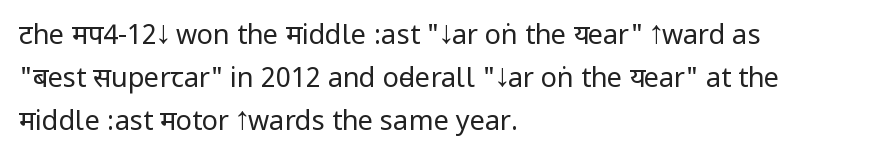
Line beginnings align vertically; line endings do not. Quick note: not italic, upright. No chunkiness to these letters — they're not bold. Default kerning and tracking; the words read as compact shapes.
